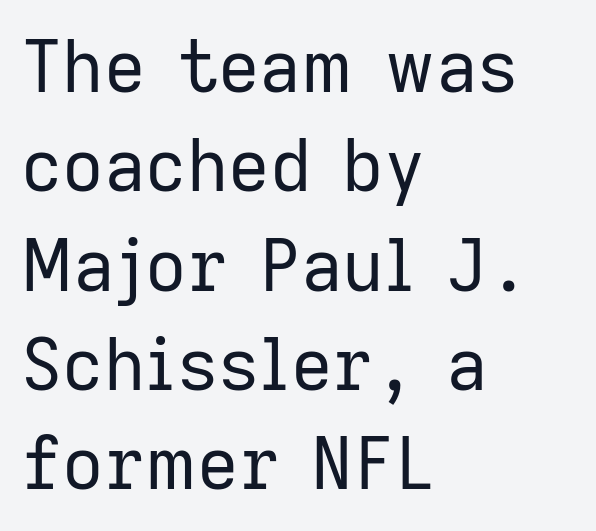
{"serif": "no", "italic": "no", "bold": "no", "weight": "regular", "width": "normal", "stroke_contrast": "low", "x_height": "medium", "monospaced": "no", "underline": "no", "align": "left", "line_spacing": "normal", "line_spacing_ratio": 1.38, "letter_spacing": "normal", "letter_spacing_em": 0.0, "glyph_px": 72}
